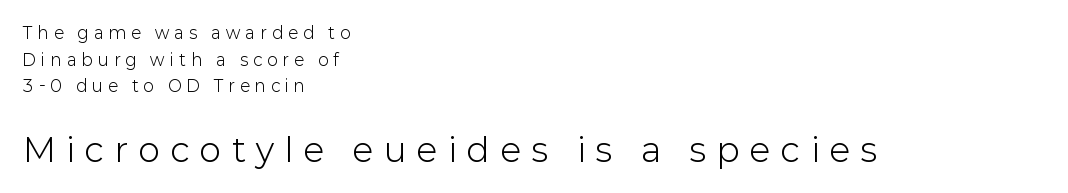
The image shows 33 px light sans-serif type, upright; set left-aligned, normal line spacing (1.66x), unusually wide letter spacing (+0.33 em), not underlined; the second (bottom) block is 2.06x larger; low stroke contrast and a medium x-height.
